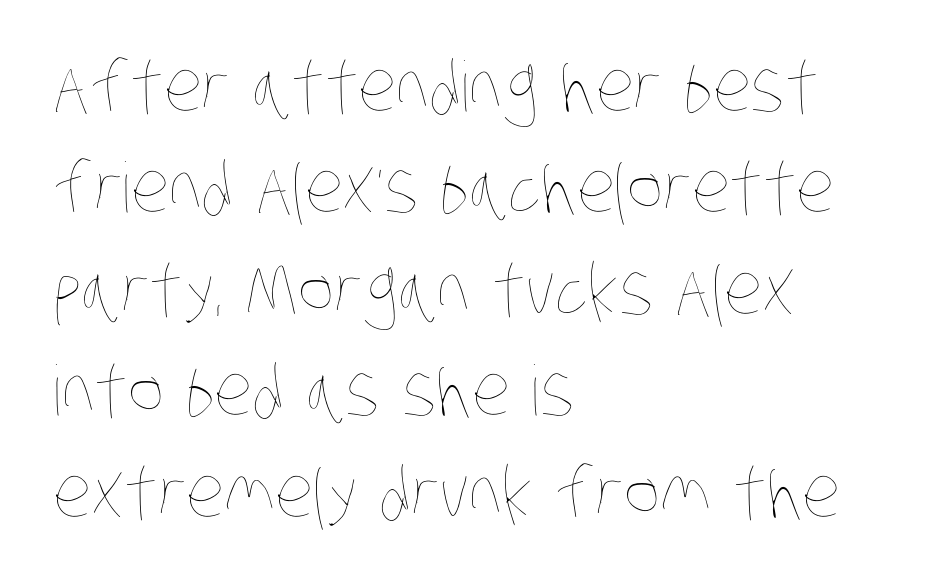
The image shows 69 px thin, condensed type; set left-aligned, normal line spacing (1.47x), normal letter spacing, not underlined; low stroke contrast and a large x-height.
